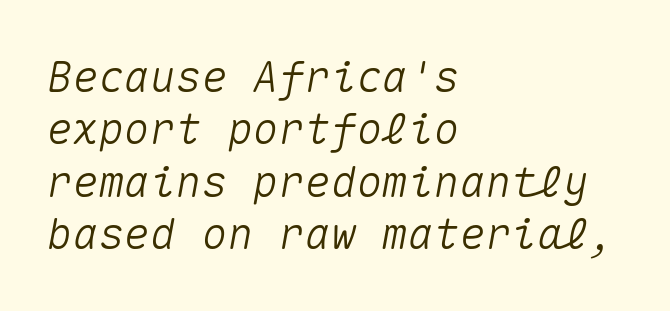
Q: Is the text italic (slanted)? A: Yes, it leans right by about 10 degrees.
Q: Is the text underlined? A: No.
Q: How is the paragraph aligned? A: Left-aligned.
Q: Is the spacing between letters normal or unusually wide? A: Normal.
Q: Width (condensed, normal, or wide)? A: Normal.
Q: Stroke contrast? A: Medium.
Q: x-height? A: Medium.
Q: Monospaced? A: Yes.
